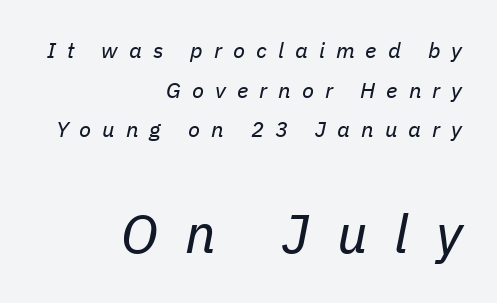
Proportional: the letters do not fall into vertical columns. Layout note: lines flush right. Someone cranked the tracking dial way up on this one. Italic: yes, the glyphs are oblique. Stroke thickness stays within the range of a standard reading face or lighter. Bare-footed words on every line.
